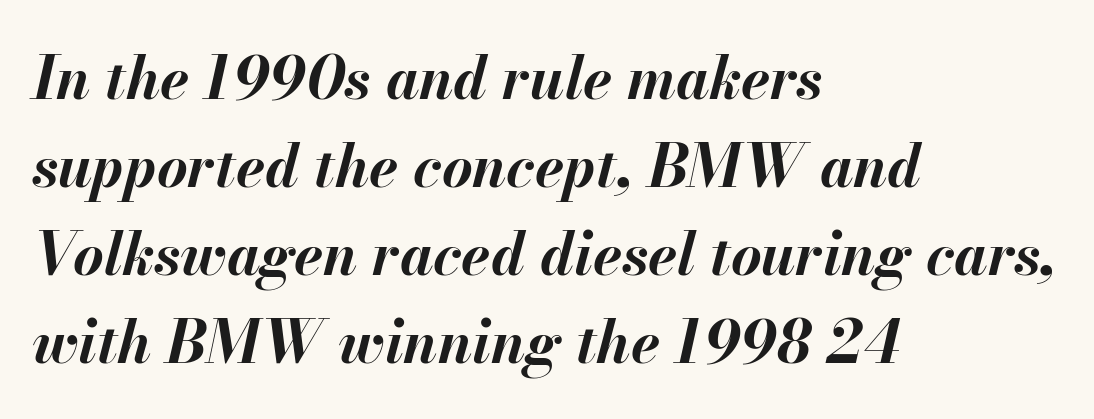
The image shows 59 px bold type, italic (leaning right); set left-aligned, normal line spacing (1.49x), normal letter spacing, not underlined; medium stroke contrast and a small x-height.
